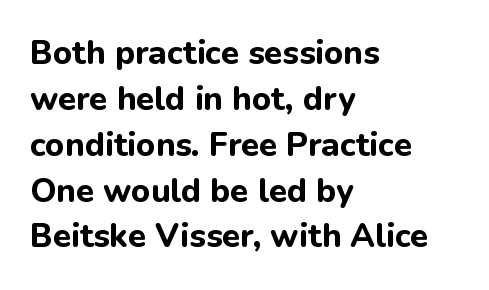
The image shows 33 px bold sans-serif type, upright; set left-aligned, normal line spacing (1.39x), normal letter spacing, not underlined; low stroke contrast and a medium x-height.
